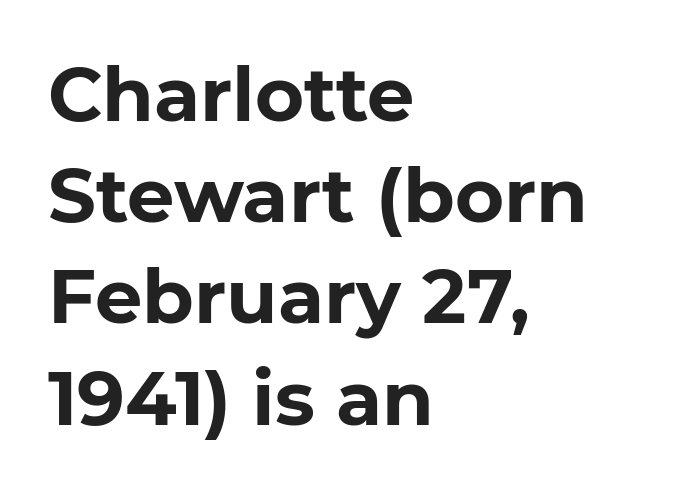
If you drew a line through each stem, it would be perfectly vertical. Varying glyph widths throughout — classic text-font behaviour. Caption: multi-line text, flush left, ragged right. How would I describe the line gaps? Plain and ordinary.
